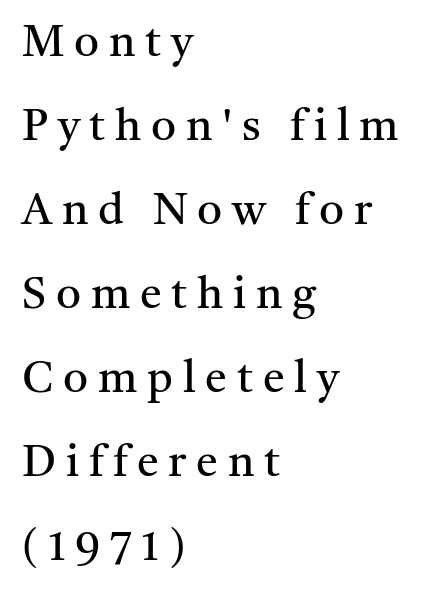
{"serif": "yes", "italic": "no", "bold": "no", "weight": "regular", "width": "normal", "stroke_contrast": "medium", "x_height": "medium", "monospaced": "no", "underline": "no", "align": "left", "line_spacing": "loose", "line_spacing_ratio": 1.91, "letter_spacing": "wide", "letter_spacing_em": 0.22, "glyph_px": 44}
